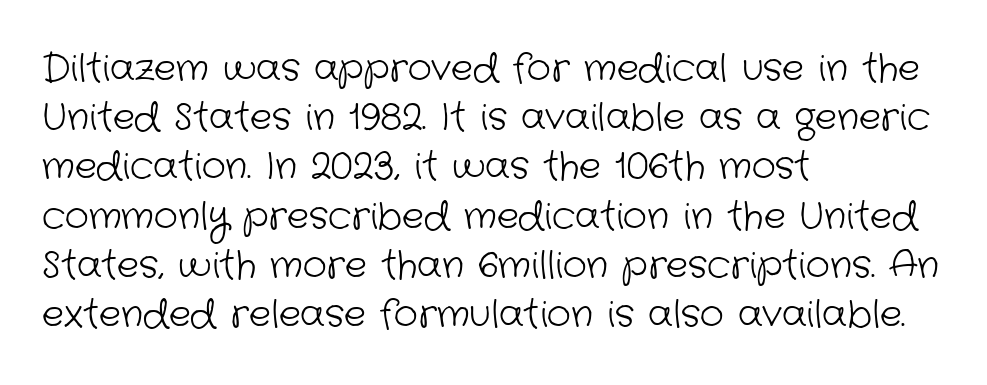
Q: Is the text bold? A: No.
Q: Is the typeface a serif or a sans-serif typeface? A: Sans-serif.
Q: Is the text underlined? A: No.
Q: How is the paragraph aligned? A: Left-aligned.
Q: Is the spacing between letters normal or unusually wide? A: Normal.
Q: Is the spacing between lines tight, normal or loose? A: Normal.
Q: Width (condensed, normal, or wide)? A: Normal.
Q: Stroke contrast? A: Low.
Q: x-height? A: Medium.
Q: Monospaced? A: No.
